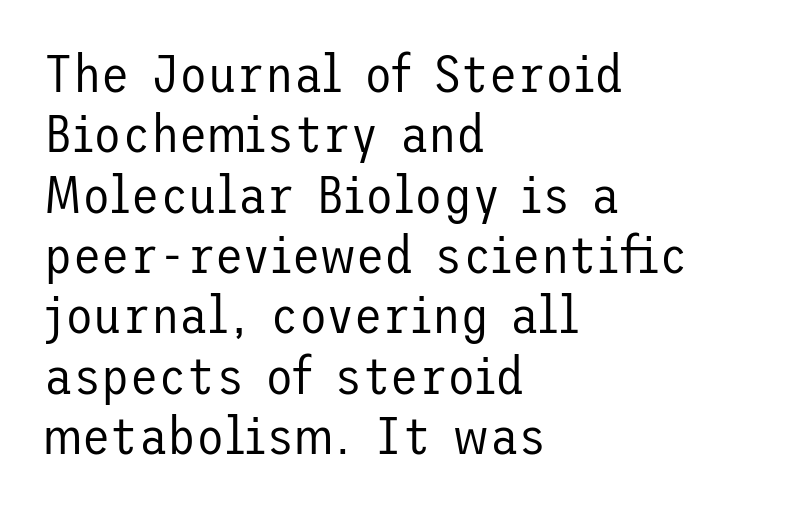
A bare baseline throughout the passage. A light-to-regular cut is what we see here. Compared with a centered layout, this one pins lines to the left instead. Nope, not italic — everything's standing straight. Type style note: lacks serifs. The passage shown has conventional tracking throughout.
